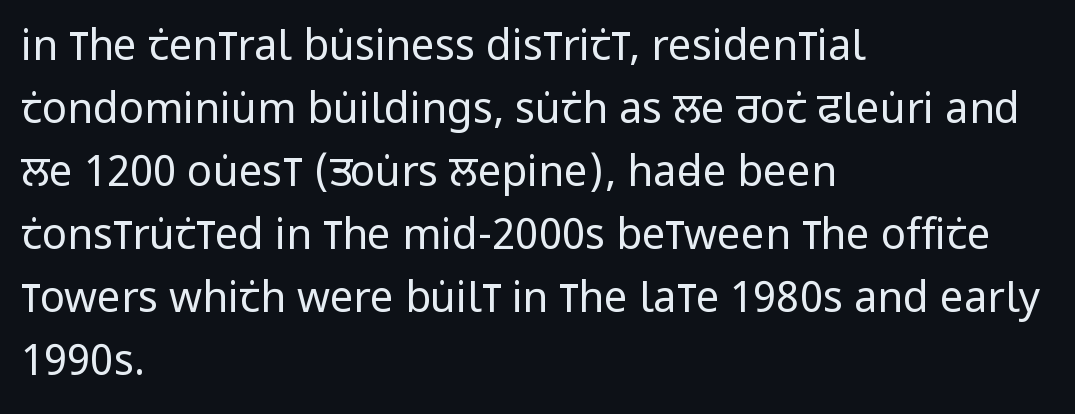
{"serif": "no", "italic": "no", "bold": "no", "weight": "regular", "width": "condensed", "stroke_contrast": "low", "x_height": "large", "monospaced": "no", "underline": "no", "align": "left", "line_spacing": "normal", "line_spacing_ratio": 1.5, "letter_spacing": "normal", "letter_spacing_em": 0.0, "glyph_px": 42}
